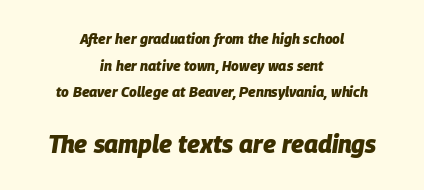
Honestly, the letter spacing is just normal — you wouldn't notice it. Descender tails drop into unmarked territory. Stroke thickness is high; the sample reads as a true bold. The whitespace from short lines is split evenly between both sides.
